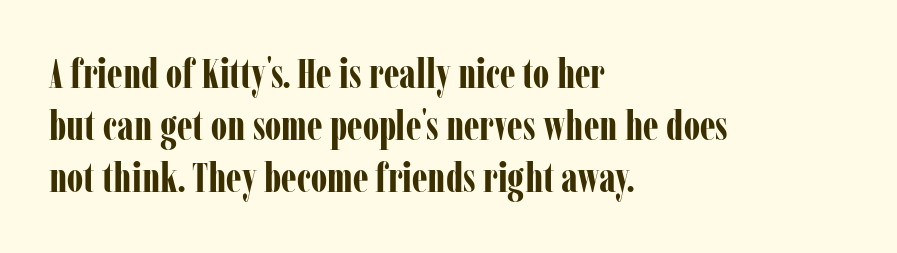
The image shows 41 px bold, condensed serif type, upright; set left-aligned, normal line spacing (1.27x), normal letter spacing, not underlined; low stroke contrast and a medium x-height.
